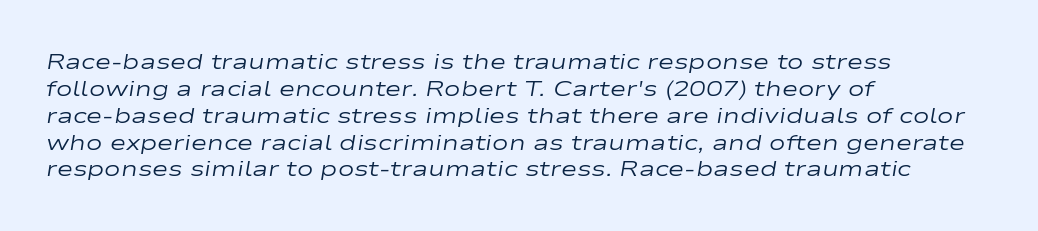
The type is set solid horizontally, with unmodified tracking. In terms of posture, this sample is oblique. A classic flush-left, rag-right setting is used for this passage. The string is rendered with underlining switched off. Is the type heavy? It reads as light-to-regular instead.
